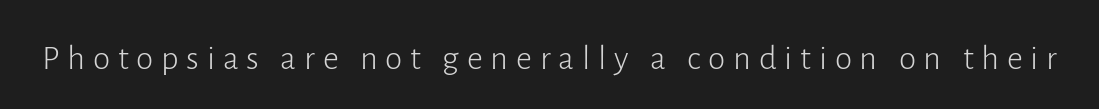
The image shows 35 px light sans-serif type, upright; set unusually wide letter spacing (+0.22 em), not underlined; low stroke contrast and a medium x-height.
